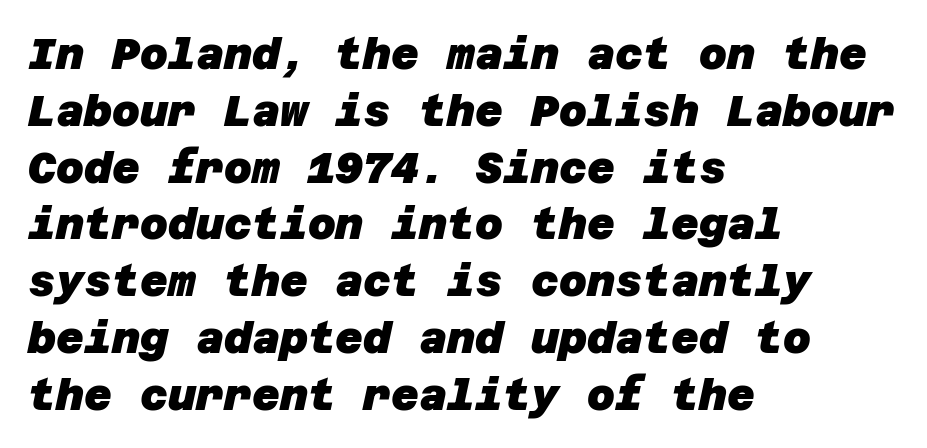
{"serif": "no", "bold": "yes", "weight": "heavy", "width": "normal", "stroke_contrast": "low", "x_height": "large", "underline": "no", "align": "left", "line_spacing": "normal", "line_spacing_ratio": 1.32, "letter_spacing": "normal", "letter_spacing_em": 0.0, "glyph_px": 43}
